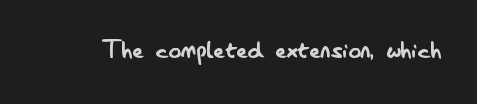
The image shows 31 px regular-weight, condensed sans-serif type, upright; set normal letter spacing, not underlined; low stroke contrast and a small x-height.
